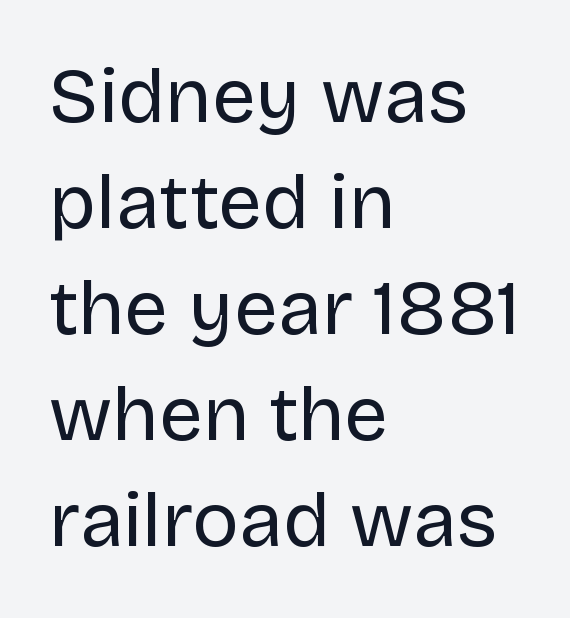
{"serif": "no", "italic": "no", "bold": "no", "weight": "regular", "width": "normal", "stroke_contrast": "low", "x_height": "large", "monospaced": "no", "underline": "no", "align": "left", "line_spacing": "normal", "line_spacing_ratio": 1.36, "letter_spacing": "normal", "letter_spacing_em": 0.0, "glyph_px": 78}
